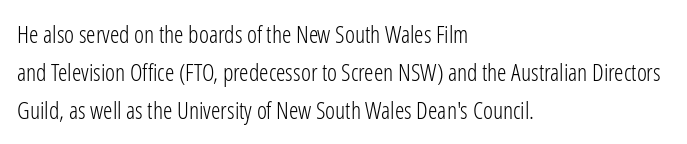
The image shows 24 px text type, upright; set left-aligned, normal line spacing (1.58x), normal letter spacing, not underlined.
